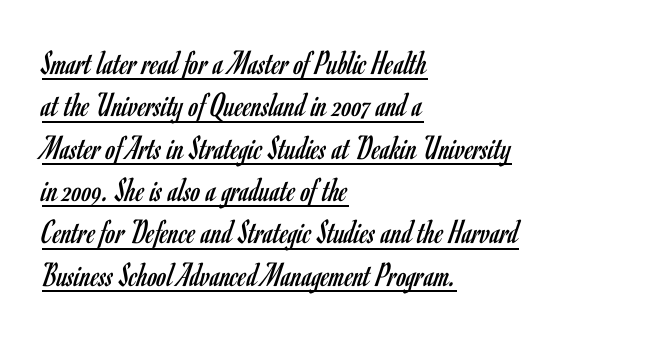
Q: Is the text bold? A: No.
Q: Is the text italic (slanted)? A: Yes.
Q: Is the typeface a serif or a sans-serif typeface? A: Sans-serif.
Q: Is the text underlined? A: Yes.
Q: How is the paragraph aligned? A: Left-aligned.
Q: Is the spacing between letters normal or unusually wide? A: Normal.
Q: Width (condensed, normal, or wide)? A: Condensed.
Q: Stroke contrast? A: Low.
Q: x-height? A: Small.
Q: Monospaced? A: No.
